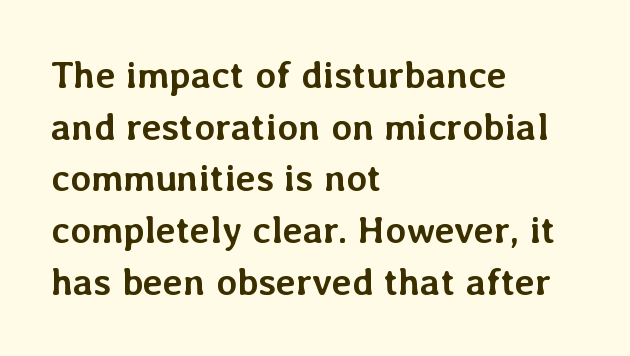
The image shows 38 px semibold type, upright; set left-aligned, normal line spacing (1.36x), normal letter spacing, not underlined; low stroke contrast and a medium x-height.
